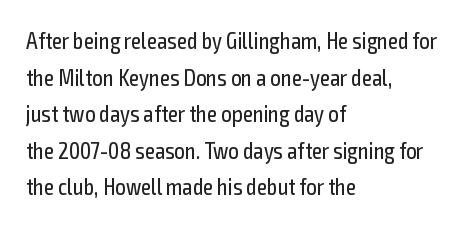
Notice how descenders clear the ascenders below comfortably — that's standard leading. Heft: none added — not bold. Posture: upright roman. The tracking reads as untouched default to a designer's eye. If you drew a ruler down the left edge, every line would touch it.
